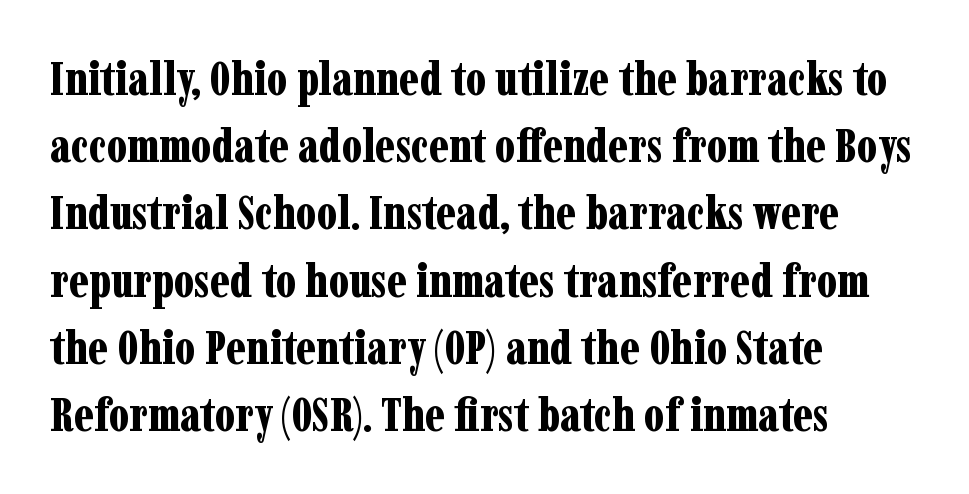
The horizontal fit of the characters is conventional and even. Spacing verdict: proportional, widths tailored to each character. This rendering features lettering with no underline. A serif font was chosen for this passage. This is roman type, the default non-slanted kind. Leading matches the norm, producing a regular column.
